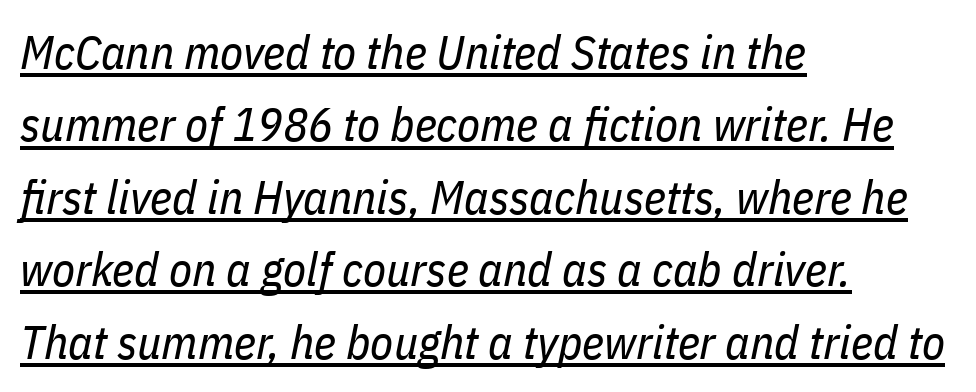
Q: Is the text bold? A: No.
Q: Is the text italic (slanted)? A: Yes, it leans right by about 11 degrees.
Q: Is the text underlined? A: Yes.
Q: How is the paragraph aligned? A: Left-aligned.
Q: Is the spacing between letters normal or unusually wide? A: Normal.
Q: Is the spacing between lines tight, normal or loose? A: Normal.
Q: Width (condensed, normal, or wide)? A: Condensed.
Q: Stroke contrast? A: Low.
Q: x-height? A: Medium.
Q: Monospaced? A: No.
